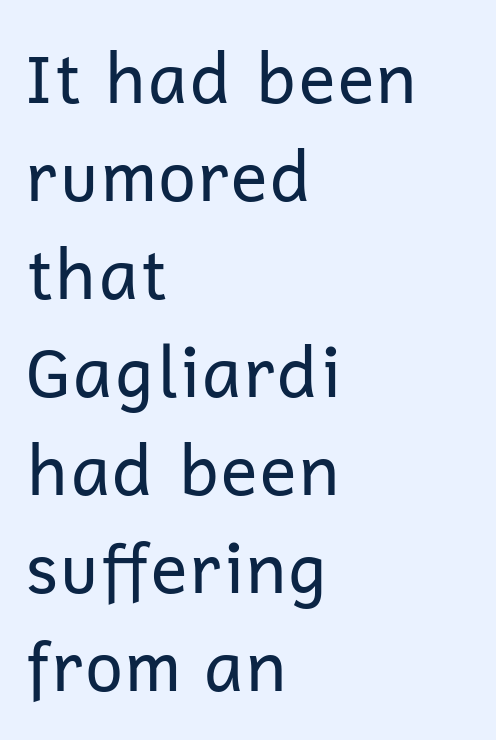
The image shows 69 px regular-weight sans-serif type, upright; set left-aligned, normal line spacing (1.42x), normal letter spacing, not underlined; low stroke contrast and a medium x-height.
